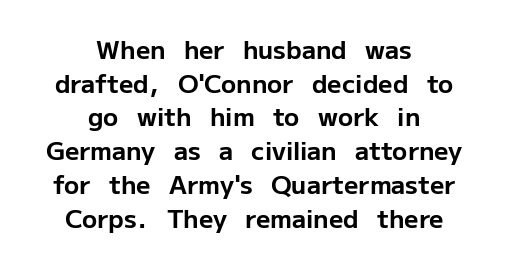
{"italic": "no", "bold": "yes", "underline": "no", "align": "center", "line_spacing": "normal", "line_spacing_ratio": 1.35, "letter_spacing": "normal", "letter_spacing_em": 0.0, "glyph_px": 25}
